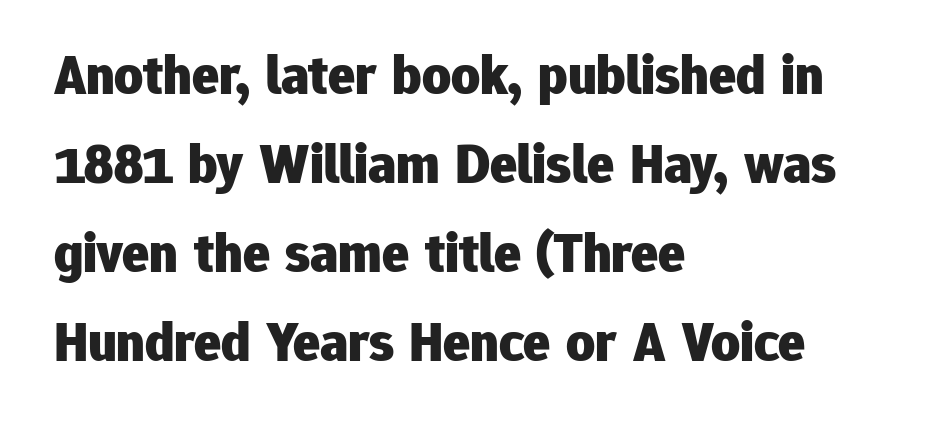
On the weight axis this lands at bold, roughly 700. If you measured baseline to baseline, you'd find a middling distance. The typesetter chose a ragged-right arrangement here. Lines of text with bare space underneath. This sample uses plain, unmodified letter spacing.
